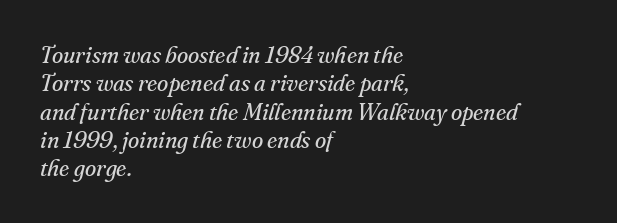
{"italic": "yes", "lean": "right", "slant_degrees": 16, "bold": "no", "underline": "no", "align": "left", "line_spacing_ratio": 1.23, "letter_spacing": "normal", "letter_spacing_em": 0.0, "glyph_px": 23}
